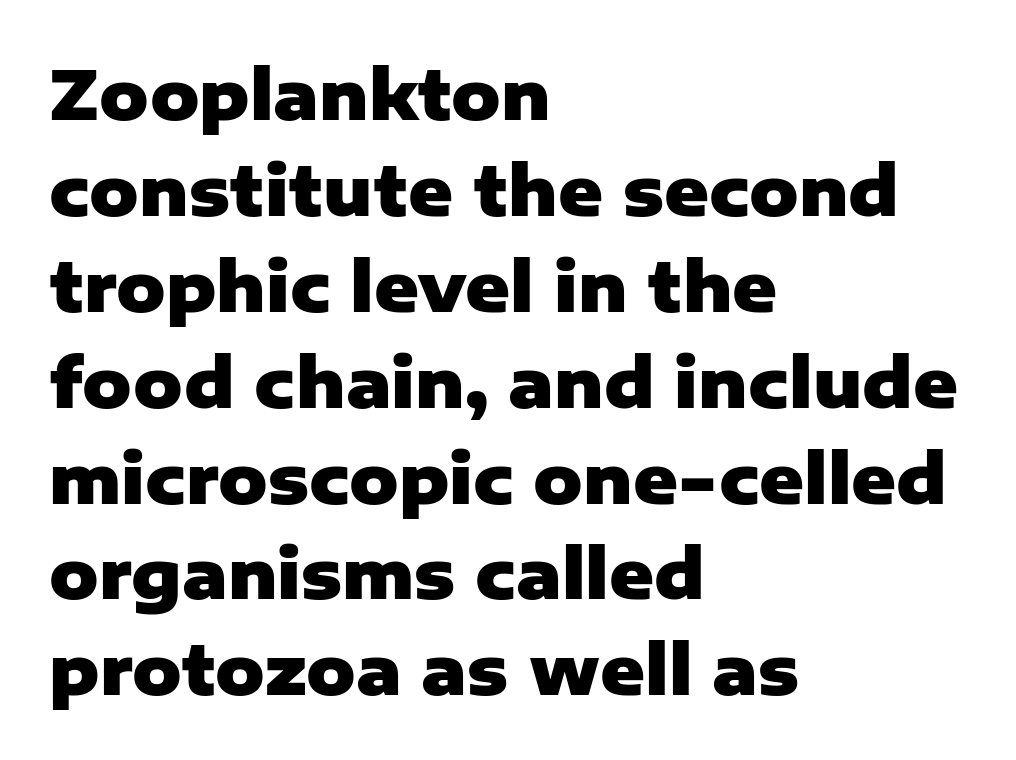
Summary of weight: heavy, a full bold. Spacing verdict: proportional, widths tailored to each character. Casual observation: everything's shoved over to the left. Standard letterfit; no display-style spreading of the glyphs.
